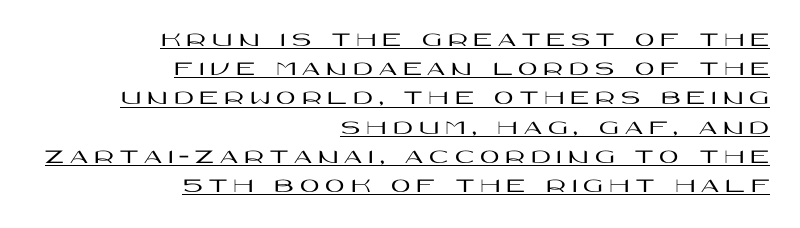
Q: Is the text italic (slanted)? A: No, it is upright.
Q: Is the text underlined? A: Yes.
Q: How is the paragraph aligned? A: Right-aligned.
Q: Is the spacing between letters normal or unusually wide? A: Unusually wide.
Q: Is the spacing between lines tight, normal or loose? A: Normal.
